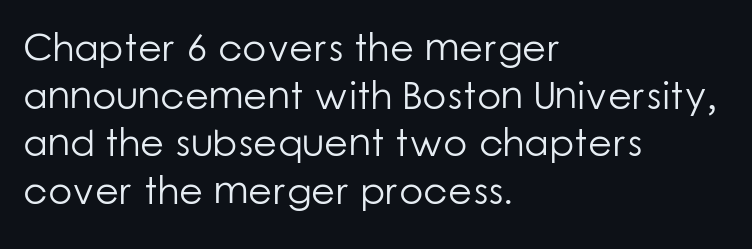
Q: Is the text bold? A: No.
Q: Is the text italic (slanted)? A: No, it is upright.
Q: Is the typeface a serif or a sans-serif typeface? A: Sans-serif.
Q: Is the text underlined? A: No.
Q: How is the paragraph aligned? A: Left-aligned.
Q: Is the spacing between letters normal or unusually wide? A: Normal.
Q: Width (condensed, normal, or wide)? A: Normal.
Q: Stroke contrast? A: Low.
Q: x-height? A: Medium.
Q: Monospaced? A: No.
